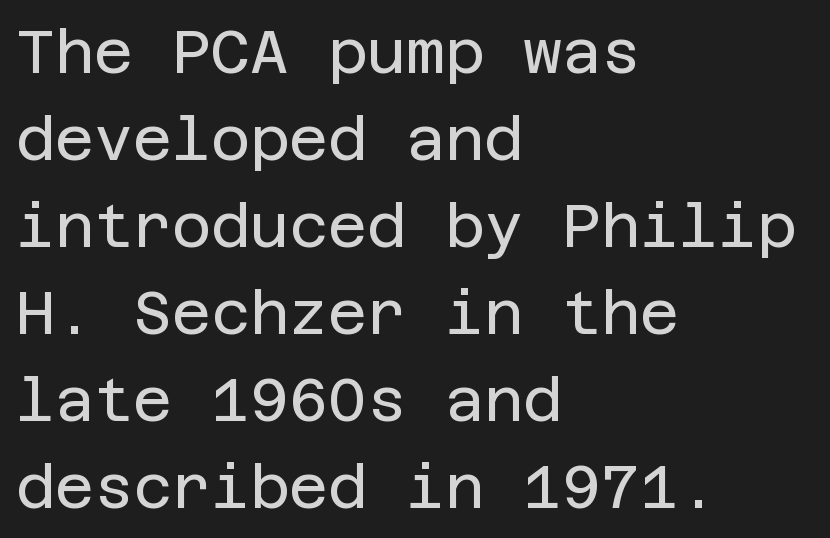
The image shows 60 px regular-weight sans-serif type, upright; set left-aligned, normal line spacing (1.45x), normal letter spacing, not underlined; low stroke contrast and a large x-height.
